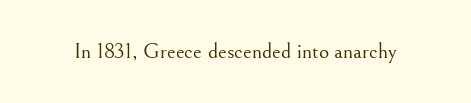
{"italic": "no", "bold": "no", "underline": "no", "letter_spacing": "normal", "letter_spacing_em": 0.0, "glyph_px": 22}
